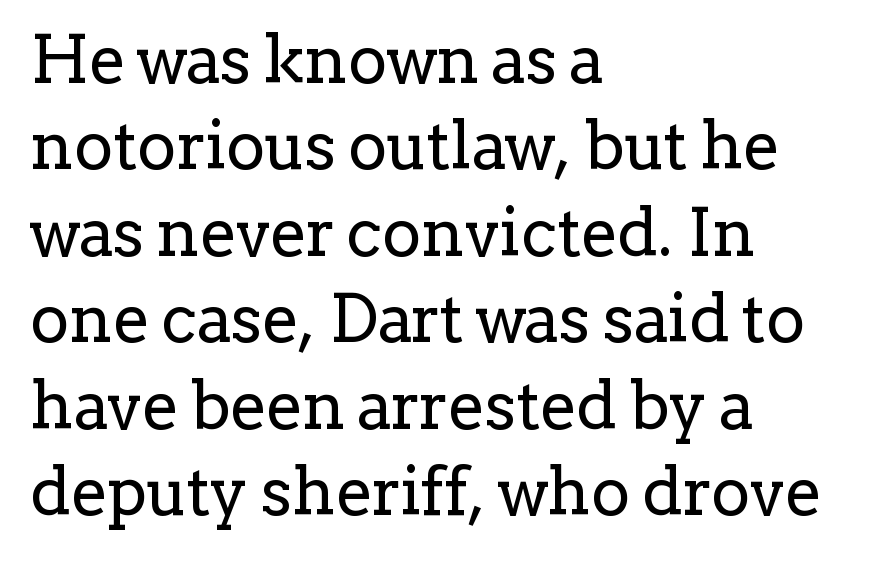
The letters stand straight up with perfectly vertical stems. The typesetting does not lean heavy: it is not bold. Look at the bottom of the vertical strokes: they flare into serifs here. Left-aligned paragraph, ragged on the right. The lines sit at an ordinary, default distance from one another. Each letter keeps its own natural width here, so spacing adapts to shape.
